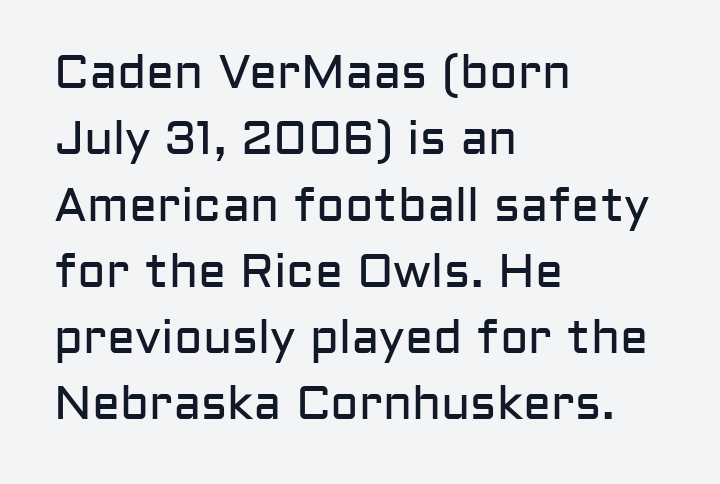
Q: Is the text bold? A: No.
Q: Is the text italic (slanted)? A: No, it is upright.
Q: Is the typeface a serif or a sans-serif typeface? A: Sans-serif.
Q: Is the text underlined? A: No.
Q: How is the paragraph aligned? A: Left-aligned.
Q: Is the spacing between letters normal or unusually wide? A: Normal.
Q: Is the spacing between lines tight, normal or loose? A: Normal.
Q: Width (condensed, normal, or wide)? A: Normal.
Q: Stroke contrast? A: Low.
Q: x-height? A: Medium.
Q: Monospaced? A: No.
